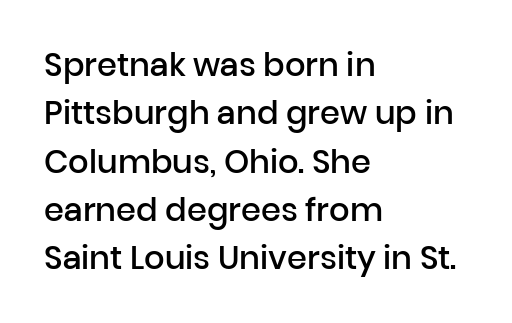
The image shows 32 px semibold sans-serif type, upright; set left-aligned, normal line spacing (1.51x), normal letter spacing, not underlined; low stroke contrast and a medium x-height.
